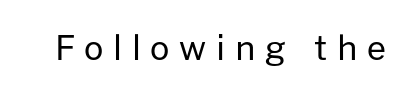
The image shows 34 px regular-weight sans-serif type, upright; set unusually wide letter spacing (+0.28 em), not underlined; low stroke contrast and a medium x-height.
